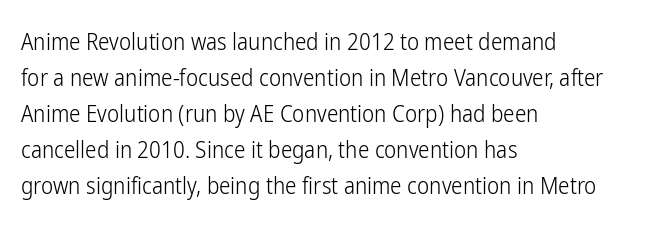
Nothing unusual about the tracking: characters are spaced as the font intends. The typesetter chose a ragged-right arrangement here. Vertical strokes here are truly vertical. In terms of leading, this rendering sits right in the middle.
